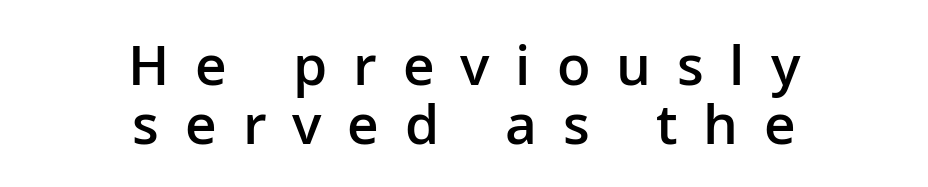
{"serif": "no", "italic": "no", "bold": "semi", "weight": "semibold", "width": "normal", "stroke_contrast": "low", "x_height": "medium", "monospaced": "no", "underline": "no", "align": "center", "line_spacing": "tight", "line_spacing_ratio": 1.07, "letter_spacing": "wide", "letter_spacing_em": 0.47, "glyph_px": 55}
